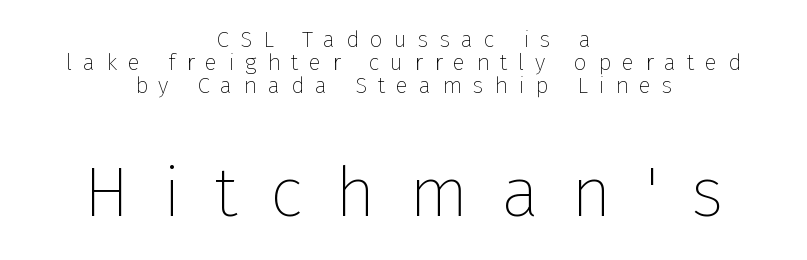
Q: Is the text bold? A: No.
Q: Is the text italic (slanted)? A: No, it is upright.
Q: Is the typeface a serif or a sans-serif typeface? A: Sans-serif.
Q: Is the text underlined? A: No.
Q: How is the paragraph aligned? A: Centered.
Q: Is the spacing between letters normal or unusually wide? A: Unusually wide.
Q: Is the spacing between lines tight, normal or loose? A: Tight.
Q: Which block of text is set in a larger size, the first (top) or the second (bottom)? A: The second (bottom) one.
Q: Width (condensed, normal, or wide)? A: Normal.
Q: Stroke contrast? A: Low.
Q: x-height? A: Medium.
Q: Monospaced? A: No.
